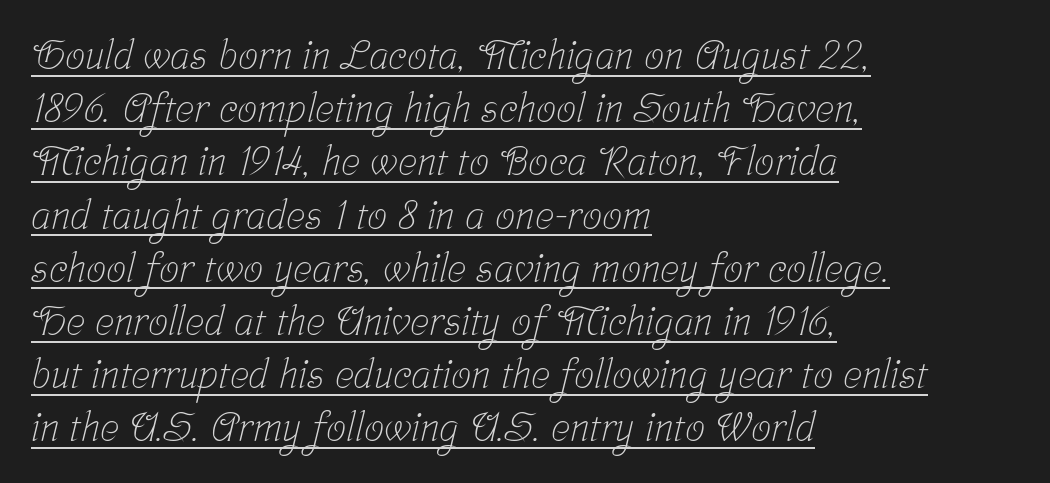
Stems here are at most as thick as an everyday book face. Line spacing here is normal. Default kerning and tracking; the words read as compact shapes. Varying glyph widths throughout — classic text-font behaviour. Beneath each row of characters lies a ruled line.
